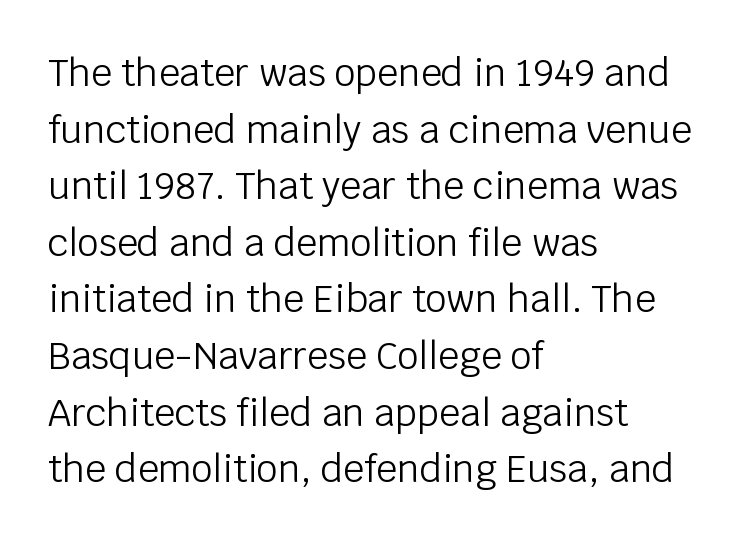
Honestly, there is no underline to notice here at all. Each letter keeps its own natural width here, so spacing adapts to shape. This sample uses plain, unmodified letter spacing. Line beginnings align vertically; line endings do not. Letters have the restrained weight of plain body copy at most.
